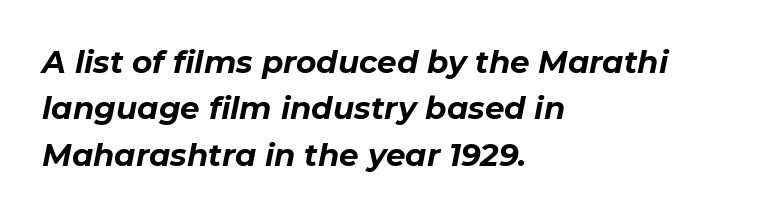
Q: Is the text bold? A: Yes.
Q: Is the text italic (slanted)? A: Yes, it leans right by about 11 degrees.
Q: Is the text underlined? A: No.
Q: How is the paragraph aligned? A: Left-aligned.
Q: Is the spacing between letters normal or unusually wide? A: Normal.
Q: Is the spacing between lines tight, normal or loose? A: Normal.
Q: Width (condensed, normal, or wide)? A: Normal.
Q: Stroke contrast? A: Low.
Q: x-height? A: Medium.
Q: Monospaced? A: No.
